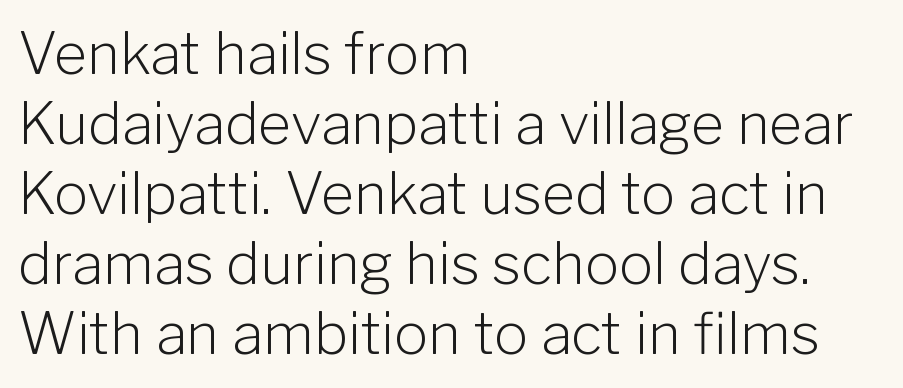
{"serif": "no", "italic": "no", "bold": "no", "weight": "light", "width": "normal", "stroke_contrast": "low", "x_height": "medium", "monospaced": "no", "underline": "no", "align": "left", "line_spacing_ratio": 1.23, "letter_spacing": "normal", "letter_spacing_em": 0.0, "glyph_px": 57}
